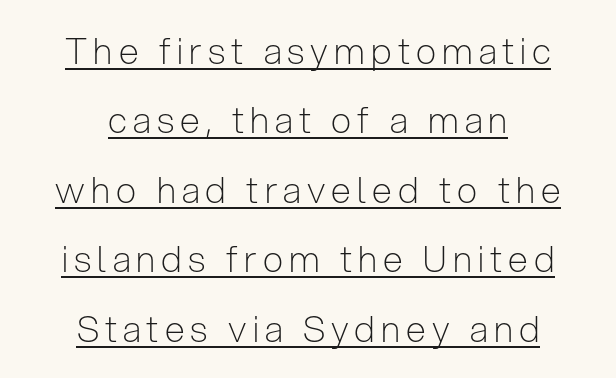
You could fit nearly another row in the gap between these rows. I'd call this a sans setting — the letters go barefoot. The strokes carry an ordinary text weight at most. The letters stand upright; this is a roman face.
